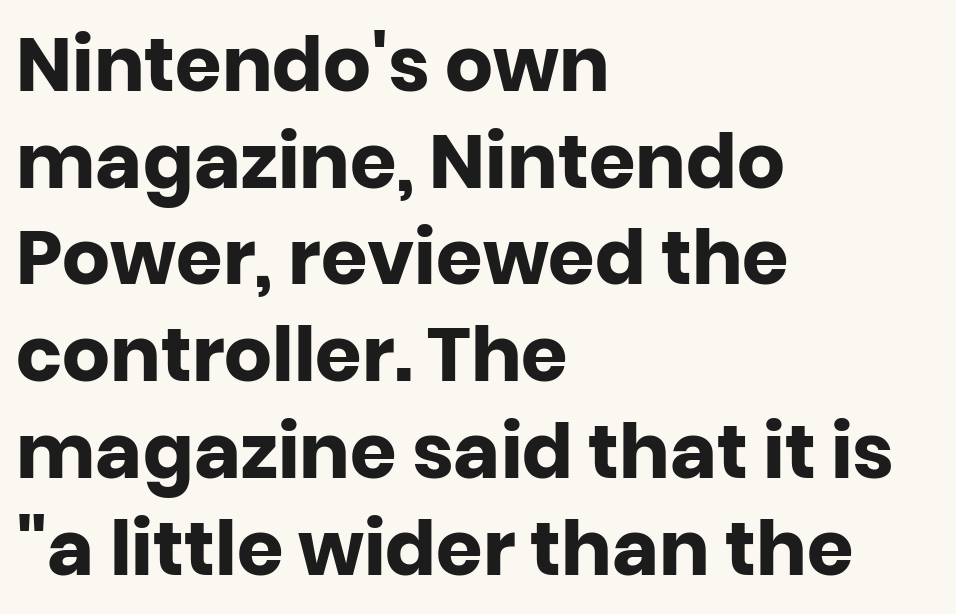
Q: Is the text bold? A: Yes.
Q: Is the text italic (slanted)? A: No, it is upright.
Q: Is the typeface a serif or a sans-serif typeface? A: Sans-serif.
Q: Is the text underlined? A: No.
Q: How is the paragraph aligned? A: Left-aligned.
Q: Is the spacing between letters normal or unusually wide? A: Normal.
Q: Is the spacing between lines tight, normal or loose? A: Normal.
Q: Width (condensed, normal, or wide)? A: Normal.
Q: Stroke contrast? A: Low.
Q: x-height? A: Large.
Q: Monospaced? A: No.
